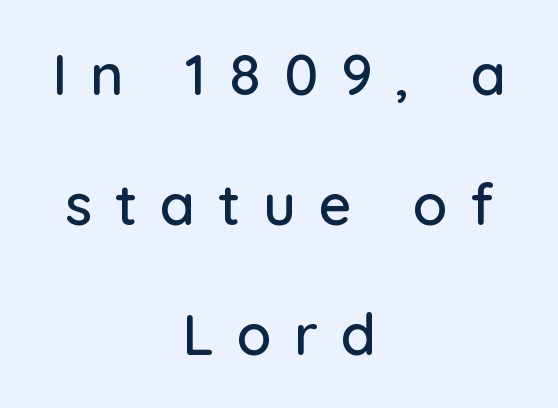
{"serif": "no", "italic": "no", "width": "normal", "stroke_contrast": "low", "x_height": "medium", "monospaced": "no", "underline": "no", "align": "center", "line_spacing": "loose", "line_spacing_ratio": 2.28, "letter_spacing": "wide", "letter_spacing_em": 0.4, "glyph_px": 57}
